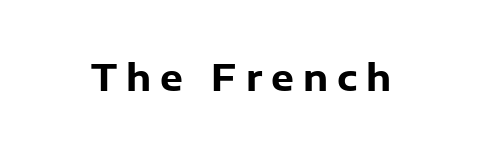
The area under the type is left untouched. The lettering holds an erect, upright posture throughout. Serif or sans? Sans — the stroke terminals are bare. Letter spacing: wide.
